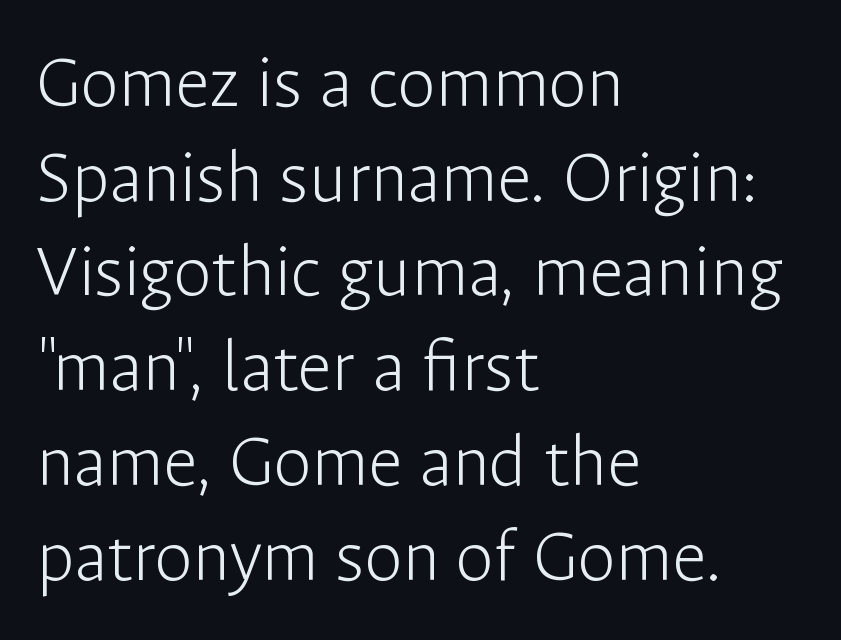
The image shows 77 px light sans-serif type, upright; set left-aligned, line spacing 1.23x, normal letter spacing, not underlined; low stroke contrast and a medium x-height.
